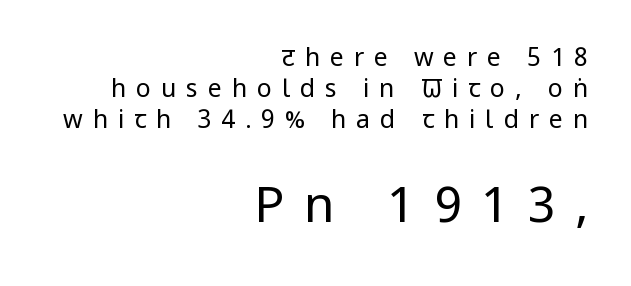
The string is rendered with underlining switched off. Examine the stroke ends and you'll find no serifs. Posture: upright roman. Here the second block reads like a headline and the first like body copy.
